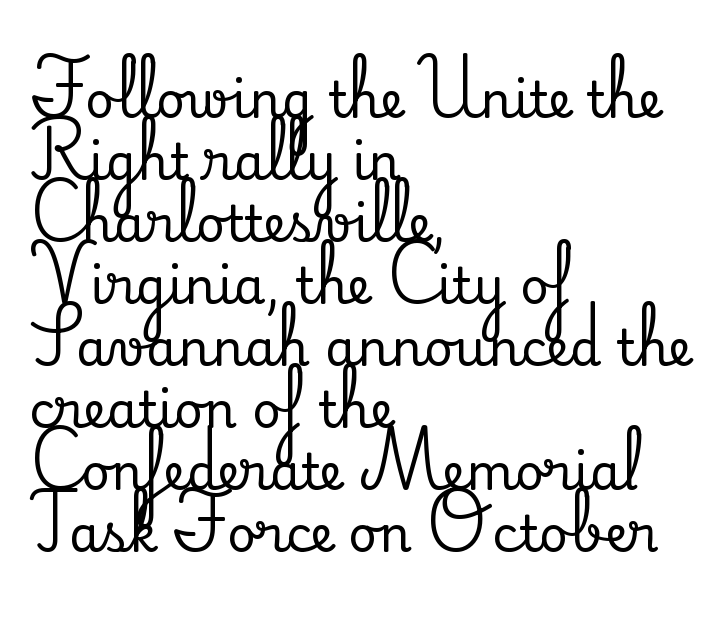
Q: Is the text italic (slanted)? A: No, it is upright.
Q: Is the typeface a serif or a sans-serif typeface? A: Serif.
Q: Is the text underlined? A: No.
Q: How is the paragraph aligned? A: Left-aligned.
Q: Is the spacing between letters normal or unusually wide? A: Normal.
Q: Width (condensed, normal, or wide)? A: Normal.
Q: Stroke contrast? A: Medium.
Q: x-height? A: Small.
Q: Monospaced? A: No.
